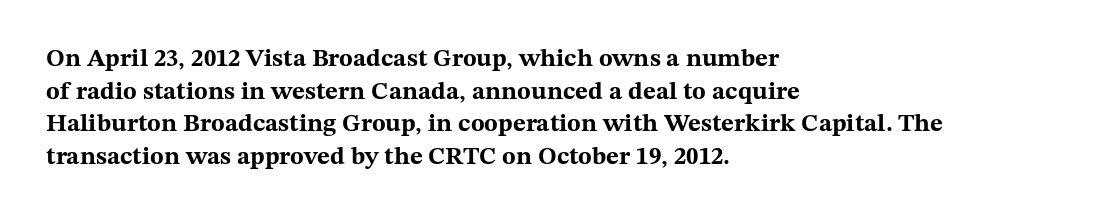
Q: Is the text bold? A: Yes.
Q: Is the text italic (slanted)? A: No, it is upright.
Q: Is the text underlined? A: No.
Q: How is the paragraph aligned? A: Left-aligned.
Q: Is the spacing between letters normal or unusually wide? A: Normal.
Q: Is the spacing between lines tight, normal or loose? A: Normal.
